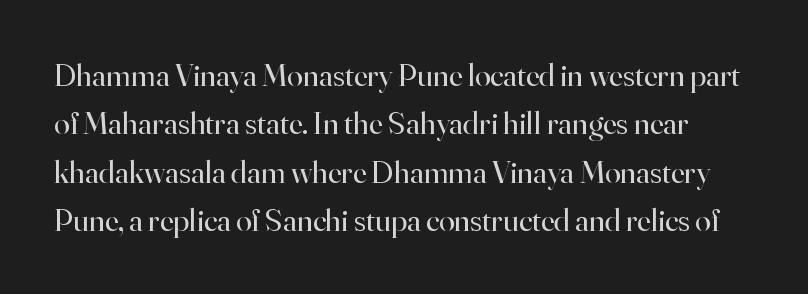
The image shows 32 px regular-weight serif type, upright; set normal line spacing (1.51x), normal letter spacing, not underlined; high stroke contrast and a small x-height.
